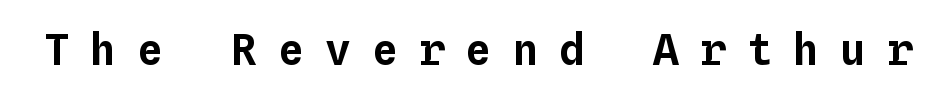
The tracking jumps out immediately: characters are airy and widely separated. No word sits above an underline. Does the lettering tilt? It doesn't — this is upright. This sample has the even, mechanical cadence of fixed-width lettering.
